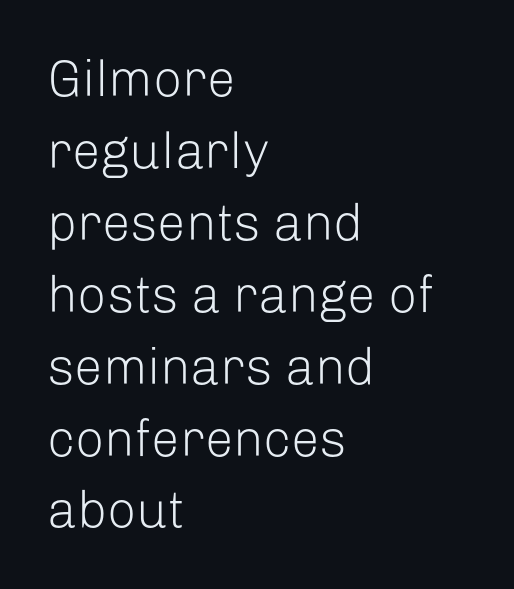
Q: Is the text bold? A: No.
Q: Is the text italic (slanted)? A: No, it is upright.
Q: Is the typeface a serif or a sans-serif typeface? A: Sans-serif.
Q: Is the text underlined? A: No.
Q: How is the paragraph aligned? A: Left-aligned.
Q: Is the spacing between letters normal or unusually wide? A: Normal.
Q: Is the spacing between lines tight, normal or loose? A: Normal.
Q: Width (condensed, normal, or wide)? A: Normal.
Q: Stroke contrast? A: Low.
Q: x-height? A: Medium.
Q: Monospaced? A: No.
